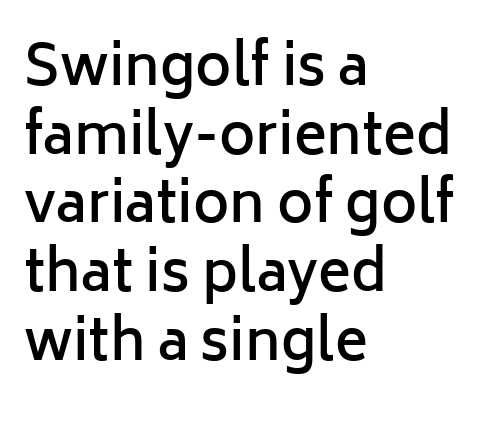
Q: Is the text bold? A: Semi-bold.
Q: Is the text italic (slanted)? A: No, it is upright.
Q: Is the typeface a serif or a sans-serif typeface? A: Sans-serif.
Q: Is the text underlined? A: No.
Q: How is the paragraph aligned? A: Left-aligned.
Q: Is the spacing between letters normal or unusually wide? A: Normal.
Q: Is the spacing between lines tight, normal or loose? A: Normal.
Q: Width (condensed, normal, or wide)? A: Normal.
Q: Stroke contrast? A: Low.
Q: x-height? A: Medium.
Q: Monospaced? A: No.
